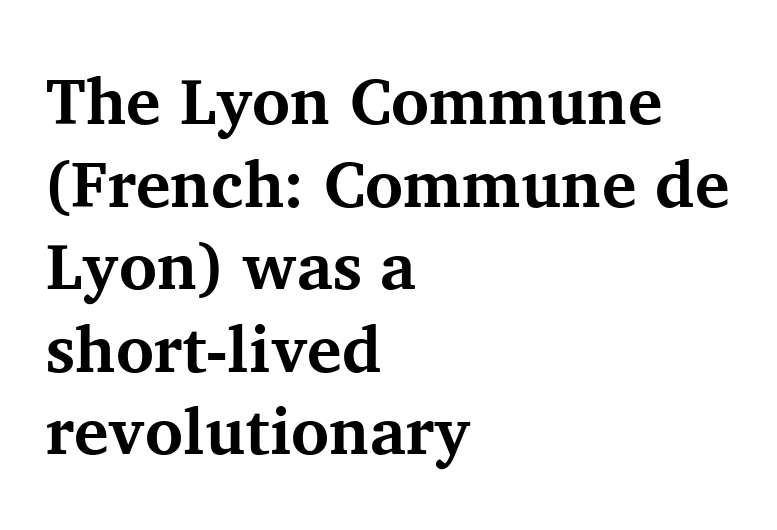
The image shows 65 px bold serif type, upright; set left-aligned, normal line spacing (1.27x), normal letter spacing, not underlined; medium stroke contrast and a medium x-height.
